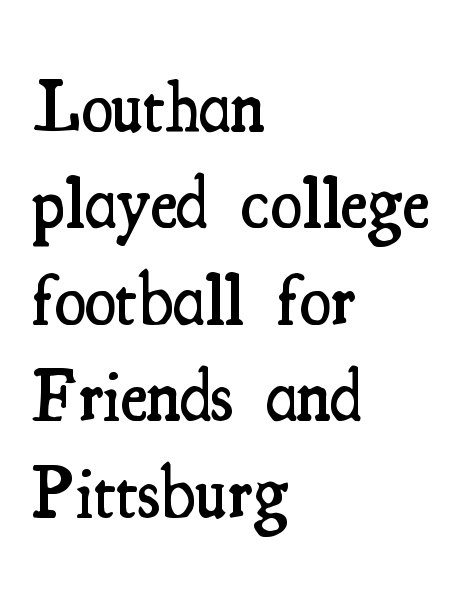
The image shows 72 px semibold, condensed serif type, upright; set left-aligned, normal line spacing (1.34x), normal letter spacing, not underlined; medium stroke contrast and a small x-height.
